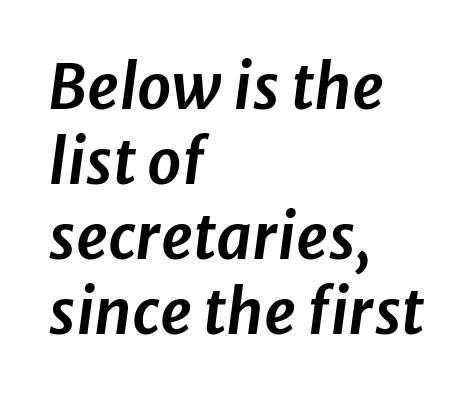
Q: Is the text italic (slanted)? A: Yes, it leans right by about 8 degrees.
Q: Is the text underlined? A: No.
Q: How is the paragraph aligned? A: Left-aligned.
Q: Is the spacing between letters normal or unusually wide? A: Normal.
Q: Width (condensed, normal, or wide)? A: Normal.
Q: Stroke contrast? A: Low.
Q: x-height? A: Medium.
Q: Monospaced? A: No.
